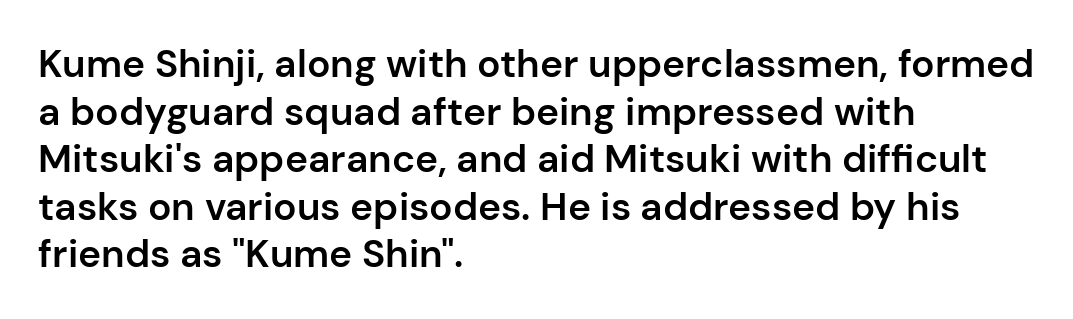
A somewhat darkened texture: the type is semibold rather than bold. The letters advance in unequal steps, a hallmark of proportional type. Notice how the passage keeps a crisp vertical edge on the left only. Students, note that the glyphs here touch the page at normal intervals. The font's upright variant was chosen for this text. Regarding serifs, this sample does without them.
